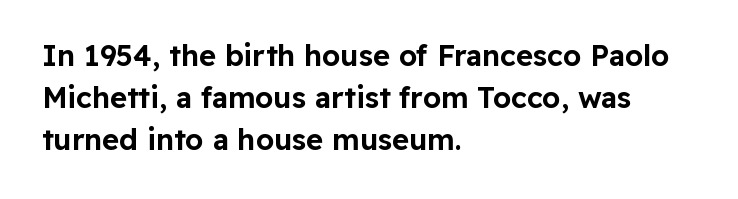
Glance below the letters and you will spot only blank space. This sample keeps an unexceptional amount of space between lines. The letters sit at their default tracking, neither squeezed nor spread. Serif or sans? Sans — the stroke terminals are bare. Varying glyph widths throughout — classic text-font behaviour. The font's upright variant was chosen for this text.
